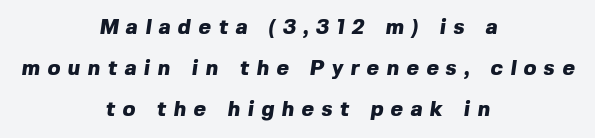
{"bold": "yes", "underline": "no", "align": "center", "line_spacing": "loose", "line_spacing_ratio": 1.95, "letter_spacing": "wide", "letter_spacing_em": 0.36, "glyph_px": 21}
